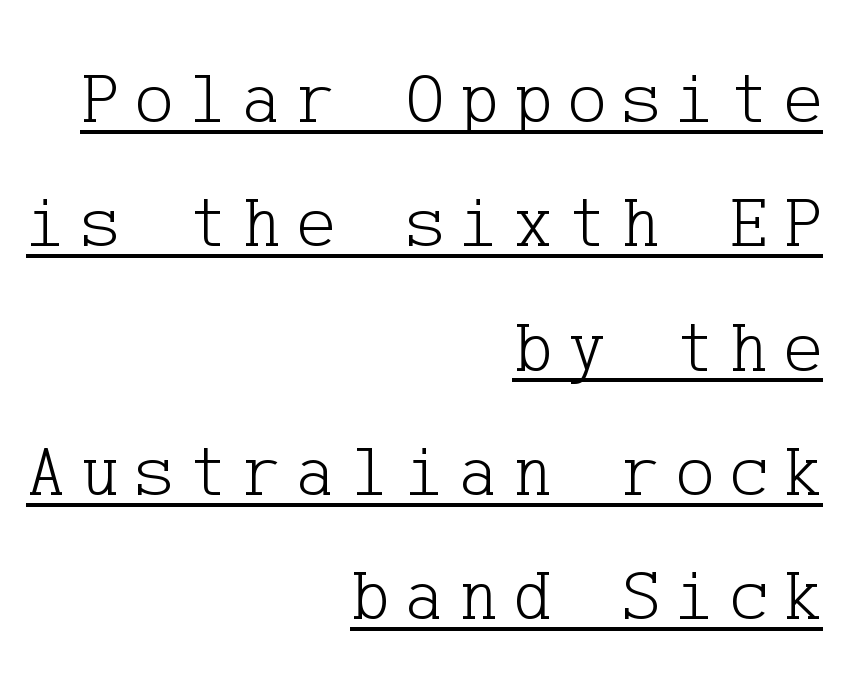
Q: Is the text bold? A: No.
Q: Is the text italic (slanted)? A: No, it is upright.
Q: Is the typeface a serif or a sans-serif typeface? A: Serif.
Q: Is the text underlined? A: Yes.
Q: How is the paragraph aligned? A: Right-aligned.
Q: Is the spacing between letters normal or unusually wide? A: Unusually wide.
Q: Is the spacing between lines tight, normal or loose? A: Normal.
Q: Width (condensed, normal, or wide)? A: Normal.
Q: Stroke contrast? A: Low.
Q: x-height? A: Medium.
